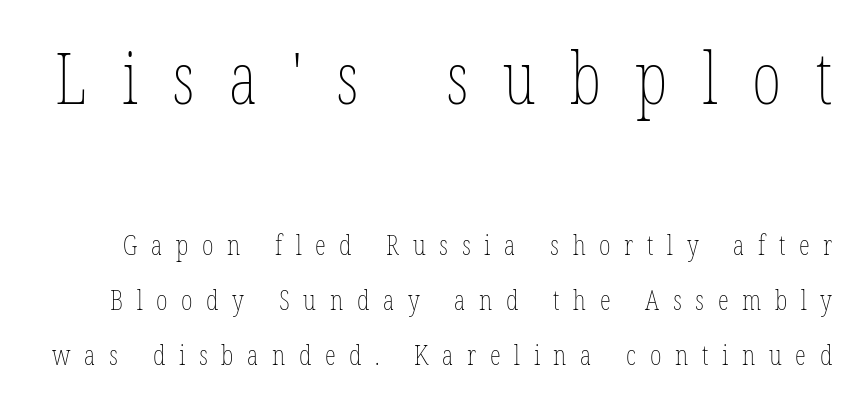
Q: Is the text bold? A: No.
Q: Is the text italic (slanted)? A: No, it is upright.
Q: Is the text underlined? A: No.
Q: Is the spacing between letters normal or unusually wide? A: Unusually wide.
Q: Is the spacing between lines tight, normal or loose? A: Loose.
Q: Which block of text is set in a larger size, the first (top) or the second (bottom)? A: The first (top) one.
Q: Width (condensed, normal, or wide)? A: Condensed.
Q: Stroke contrast? A: Low.
Q: x-height? A: Medium.
Q: Monospaced? A: No.
